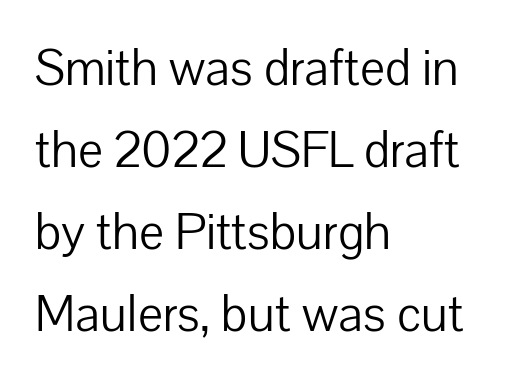
The image shows 50 px light sans-serif type, upright; set left-aligned, normal line spacing (1.64x), normal letter spacing, not underlined; low stroke contrast and a medium x-height.
